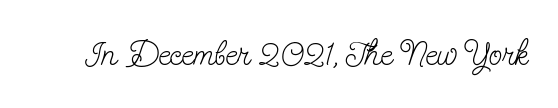
Q: Is the text bold? A: No.
Q: Is the text italic (slanted)? A: Yes.
Q: Is the typeface a serif or a sans-serif typeface? A: Serif.
Q: Is the text underlined? A: No.
Q: Is the spacing between letters normal or unusually wide? A: Normal.
Q: Width (condensed, normal, or wide)? A: Condensed.
Q: Stroke contrast? A: Low.
Q: x-height? A: Small.
Q: Monospaced? A: No.
